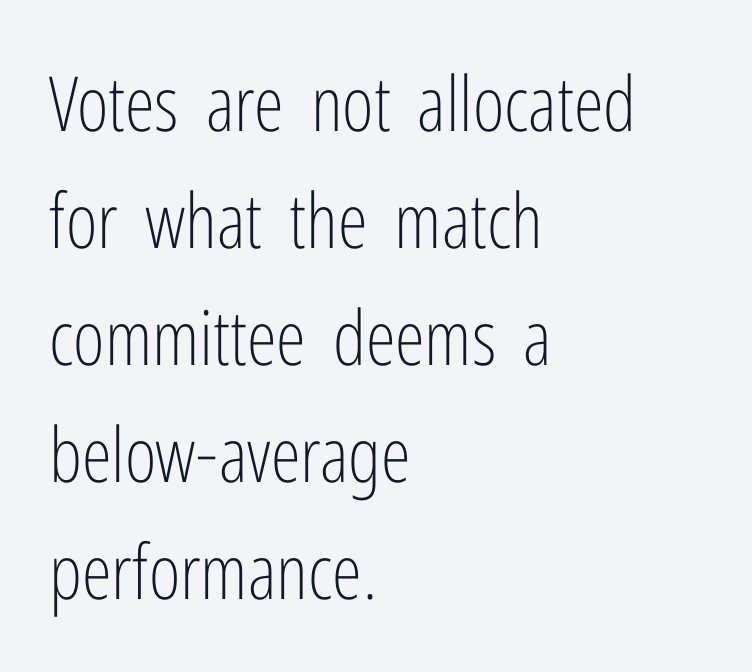
Rows of type keep a routine distance in the vertical direction. You could not count columns in this text — the font is proportionally spaced. The lines in this sample share a left origin and differ only in where they stop. The specimen reads as upright at a glance.
